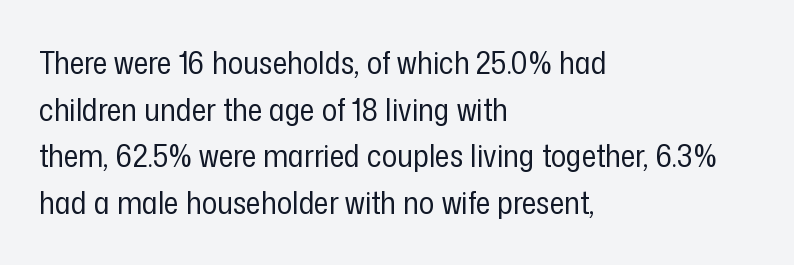
Q: Is the text bold? A: No.
Q: Is the text italic (slanted)? A: No, it is upright.
Q: Is the typeface a serif or a sans-serif typeface? A: Sans-serif.
Q: Is the text underlined? A: No.
Q: How is the paragraph aligned? A: Left-aligned.
Q: Is the spacing between letters normal or unusually wide? A: Normal.
Q: Is the spacing between lines tight, normal or loose? A: Normal.
Q: Width (condensed, normal, or wide)? A: Condensed.
Q: Stroke contrast? A: Low.
Q: x-height? A: Medium.
Q: Monospaced? A: No.
